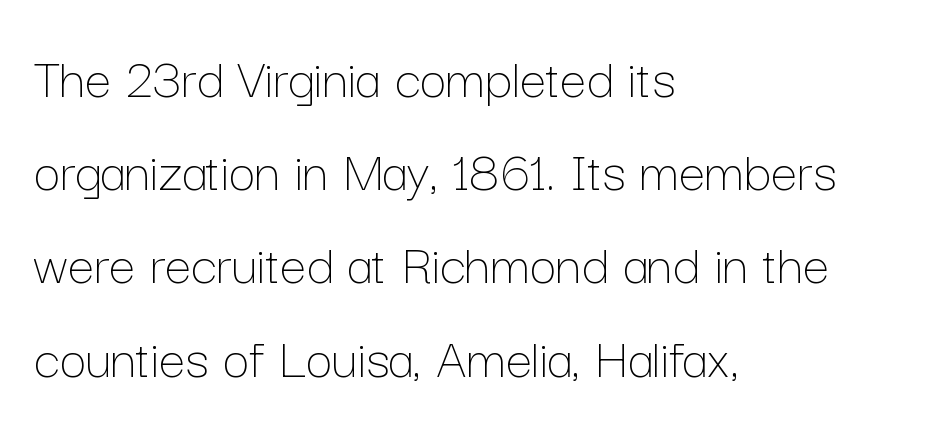
{"italic": "no", "bold": "no", "weight": "thin", "width": "normal", "stroke_contrast": "low", "x_height": "medium", "monospaced": "no", "underline": "no", "align": "left", "line_spacing": "normal", "line_spacing_ratio": 1.58, "letter_spacing": "normal", "letter_spacing_em": 0.0, "glyph_px": 59}
